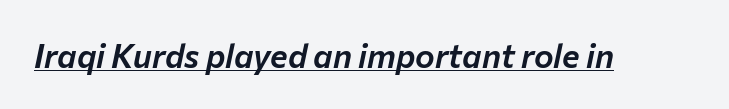
This sample has the flowing, uneven cadence of proportional lettering. Honestly, the letter spacing is just normal — you wouldn't notice it. Underline: present. The passage shown leans; its letterforms are oblique.
